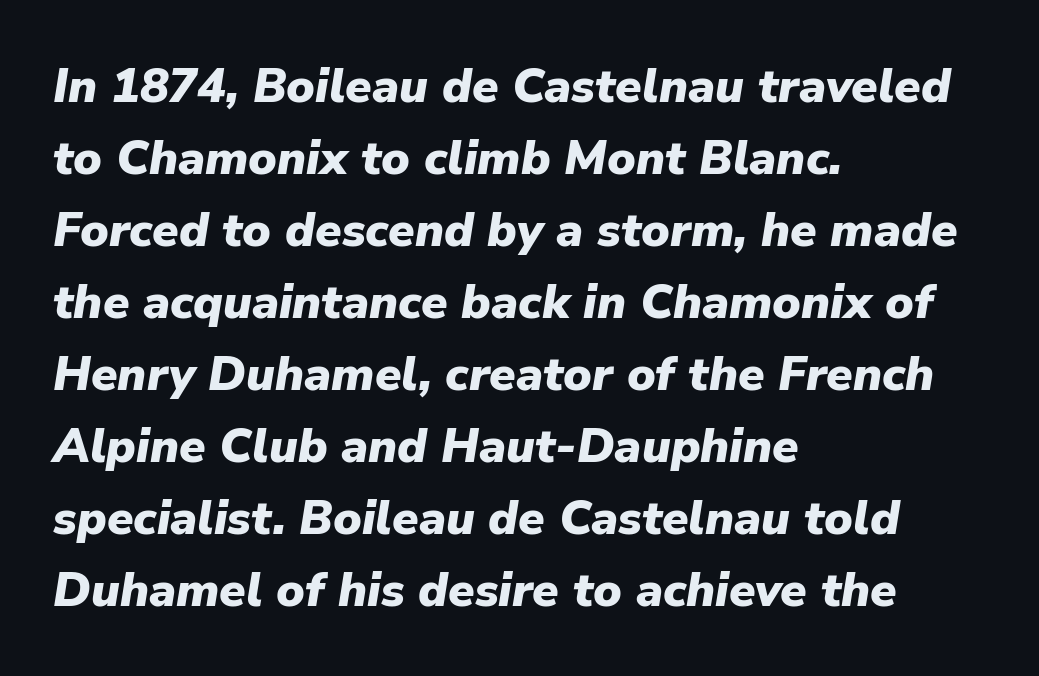
All the whitespace from short lines collects on the right. The whole block is typeset with a tilt. Tracking here is standard; glyphs follow each other at the usual distance. Check under the words: just untouched page.
